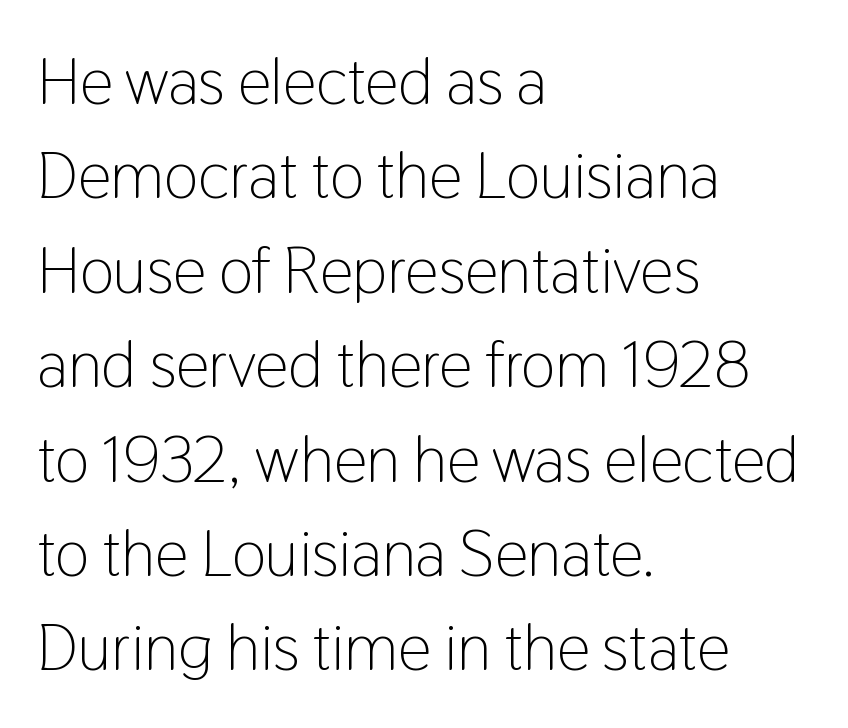
The image shows 66 px light, condensed sans-serif type, upright; set left-aligned, normal line spacing (1.43x), normal letter spacing, not underlined; low stroke contrast and a medium x-height.
